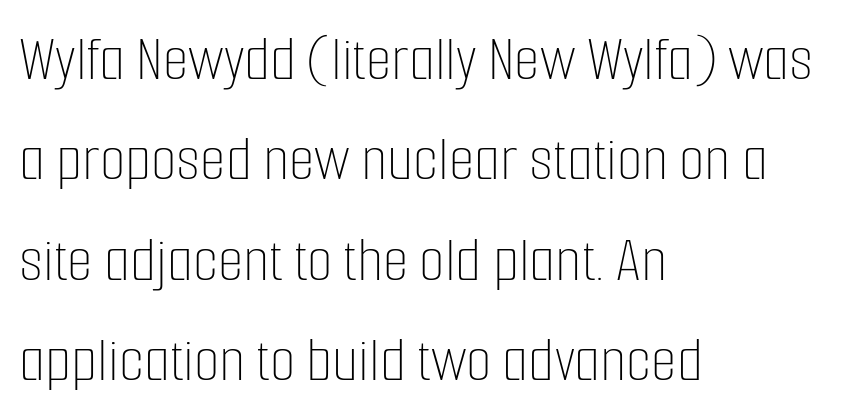
{"italic": "no", "bold": "no", "weight": "thin", "width": "condensed", "stroke_contrast": "low", "x_height": "medium", "monospaced": "no", "underline": "no", "align": "left", "line_spacing": "normal", "line_spacing_ratio": 1.52, "letter_spacing": "normal", "letter_spacing_em": 0.0, "glyph_px": 66}
